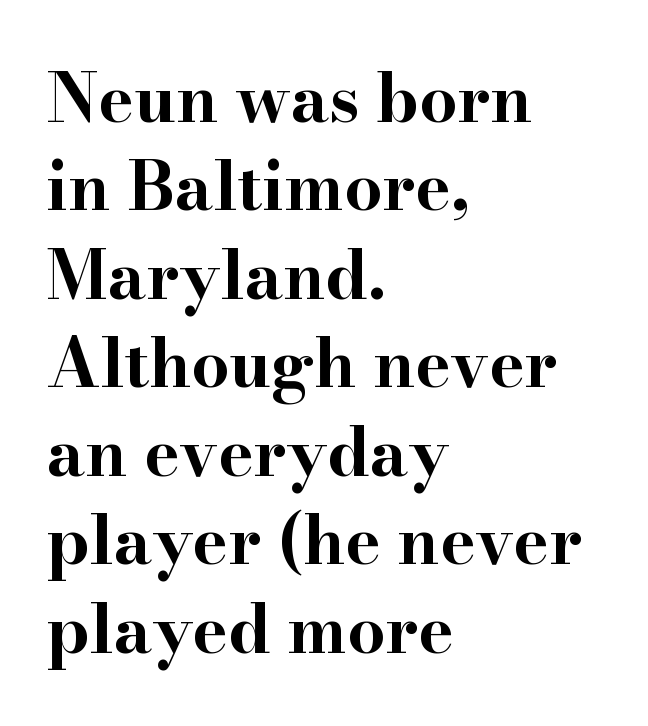
Q: Is the text bold? A: Yes.
Q: Is the text italic (slanted)? A: No, it is upright.
Q: Is the typeface a serif or a sans-serif typeface? A: Serif.
Q: Is the text underlined? A: No.
Q: How is the paragraph aligned? A: Left-aligned.
Q: Is the spacing between letters normal or unusually wide? A: Normal.
Q: Is the spacing between lines tight, normal or loose? A: Normal.
Q: Width (condensed, normal, or wide)? A: Wide.
Q: Stroke contrast? A: High.
Q: x-height? A: Small.
Q: Monospaced? A: No.
